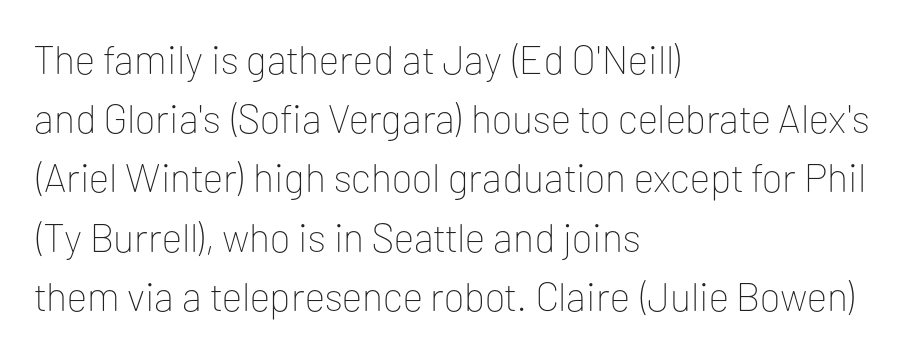
Q: Is the text bold? A: No.
Q: Is the text italic (slanted)? A: No, it is upright.
Q: Is the typeface a serif or a sans-serif typeface? A: Sans-serif.
Q: Is the text underlined? A: No.
Q: How is the paragraph aligned? A: Left-aligned.
Q: Is the spacing between letters normal or unusually wide? A: Normal.
Q: Is the spacing between lines tight, normal or loose? A: Normal.
Q: Width (condensed, normal, or wide)? A: Normal.
Q: Stroke contrast? A: Low.
Q: x-height? A: Medium.
Q: Monospaced? A: No.
